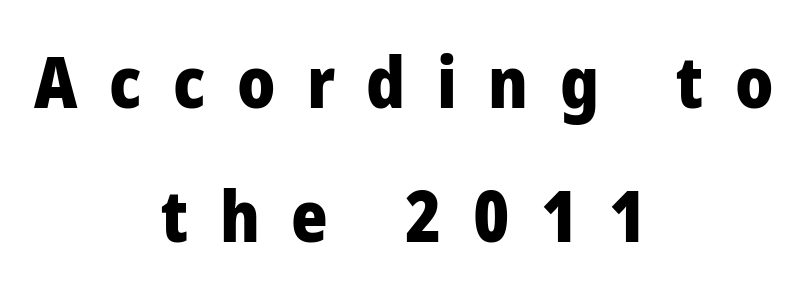
Q: Is the text bold? A: Yes.
Q: Is the text italic (slanted)? A: No, it is upright.
Q: Is the typeface a serif or a sans-serif typeface? A: Sans-serif.
Q: Is the text underlined? A: No.
Q: How is the paragraph aligned? A: Centered.
Q: Is the spacing between letters normal or unusually wide? A: Unusually wide.
Q: Is the spacing between lines tight, normal or loose? A: Loose.
Q: Width (condensed, normal, or wide)? A: Normal.
Q: Stroke contrast? A: Low.
Q: x-height? A: Medium.
Q: Monospaced? A: No.
